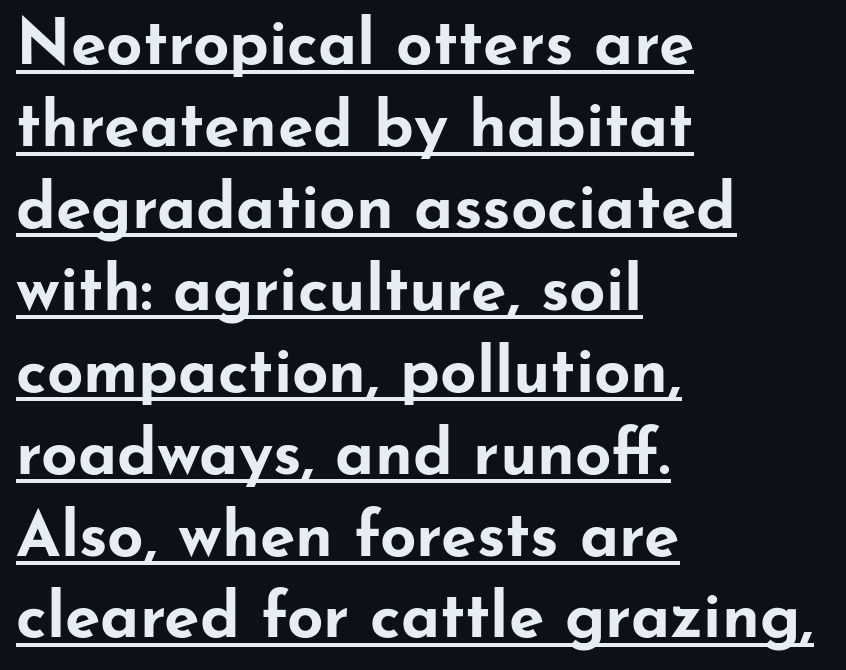
The image shows 64 px bold, wide sans-serif type, upright; set left-aligned, normal line spacing (1.28x), normal letter spacing, underlined; low stroke contrast and a small x-height.
